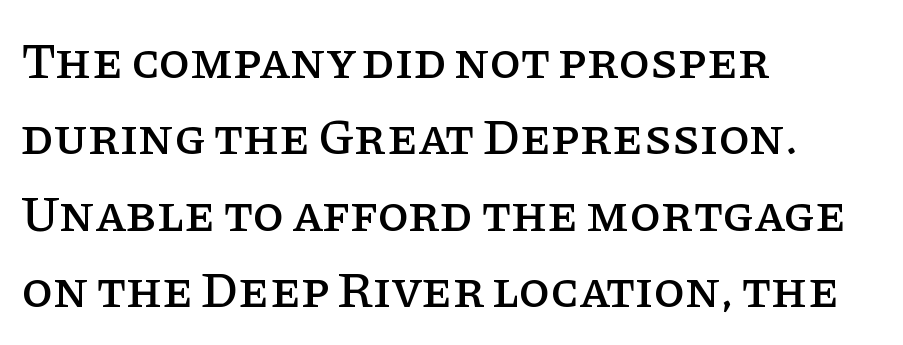
The image shows 51 px serif type, upright; set left-aligned, normal line spacing (1.5x), normal letter spacing, not underlined; low stroke contrast and a large x-height.
